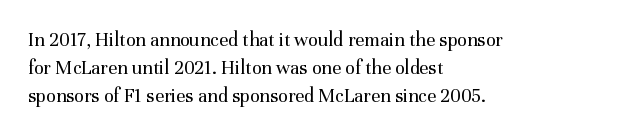
Q: Is the text bold? A: No.
Q: Is the text italic (slanted)? A: No, it is upright.
Q: Is the text underlined? A: No.
Q: How is the paragraph aligned? A: Left-aligned.
Q: Is the spacing between letters normal or unusually wide? A: Normal.
Q: Is the spacing between lines tight, normal or loose? A: Normal.
